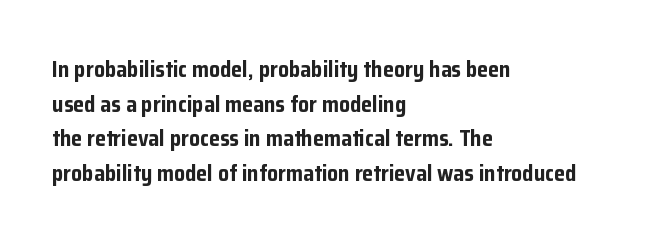
Q: Is the text bold? A: Yes.
Q: Is the text italic (slanted)? A: No, it is upright.
Q: Is the text underlined? A: No.
Q: How is the paragraph aligned? A: Left-aligned.
Q: Is the spacing between letters normal or unusually wide? A: Normal.
Q: Is the spacing between lines tight, normal or loose? A: Normal.
